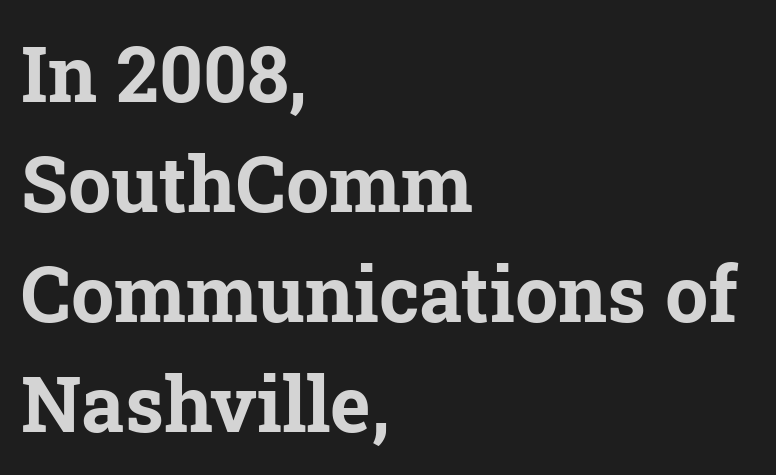
The image shows 77 px bold serif type, upright; set left-aligned, normal line spacing (1.43x), normal letter spacing, not underlined; low stroke contrast and a medium x-height.
